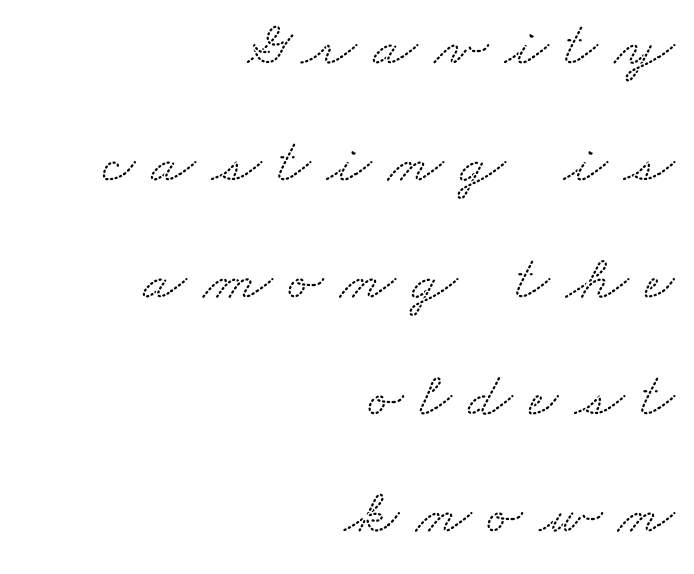
Yep, those are serifs on the letters. The tracking jumps out immediately: characters are airy and widely separated. Varying glyph widths throughout — classic text-font behaviour. Leftover space on each line is placed entirely before the opening word. The string is rendered with underlining switched off.
